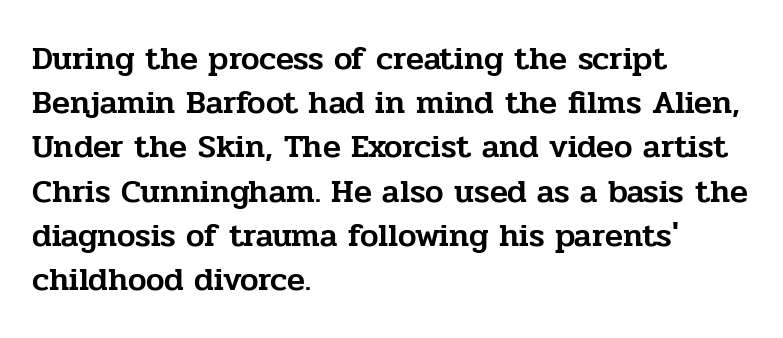
The image shows 33 px serif type, upright; set left-aligned, normal line spacing (1.34x), normal letter spacing, not underlined; low stroke contrast and a medium x-height.
